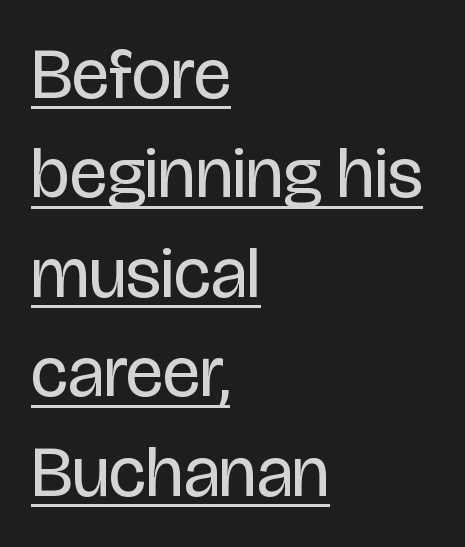
Q: Is the text bold? A: No.
Q: Is the text italic (slanted)? A: No, it is upright.
Q: Is the typeface a serif or a sans-serif typeface? A: Sans-serif.
Q: Is the text underlined? A: Yes.
Q: How is the paragraph aligned? A: Left-aligned.
Q: Is the spacing between letters normal or unusually wide? A: Normal.
Q: Is the spacing between lines tight, normal or loose? A: Normal.
Q: Width (condensed, normal, or wide)? A: Condensed.
Q: Stroke contrast? A: Low.
Q: x-height? A: Large.
Q: Monospaced? A: No.
